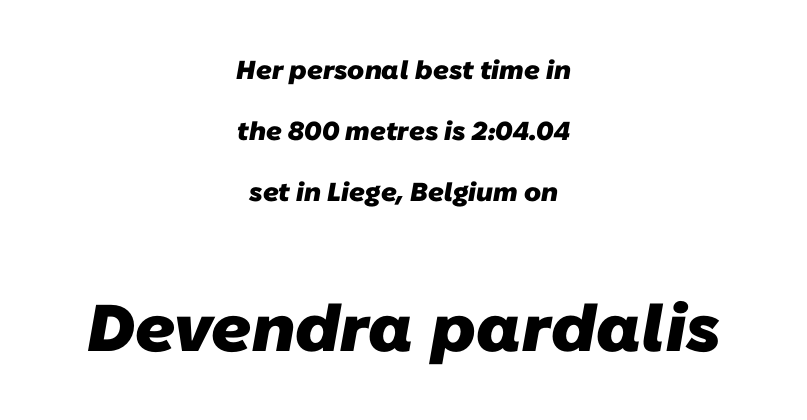
The image shows 66 px heavy sans-serif type; set centered, loose line spacing (2.35x), normal letter spacing, not underlined; the second (bottom) block is 2.54x larger; low stroke contrast and a medium x-height.
